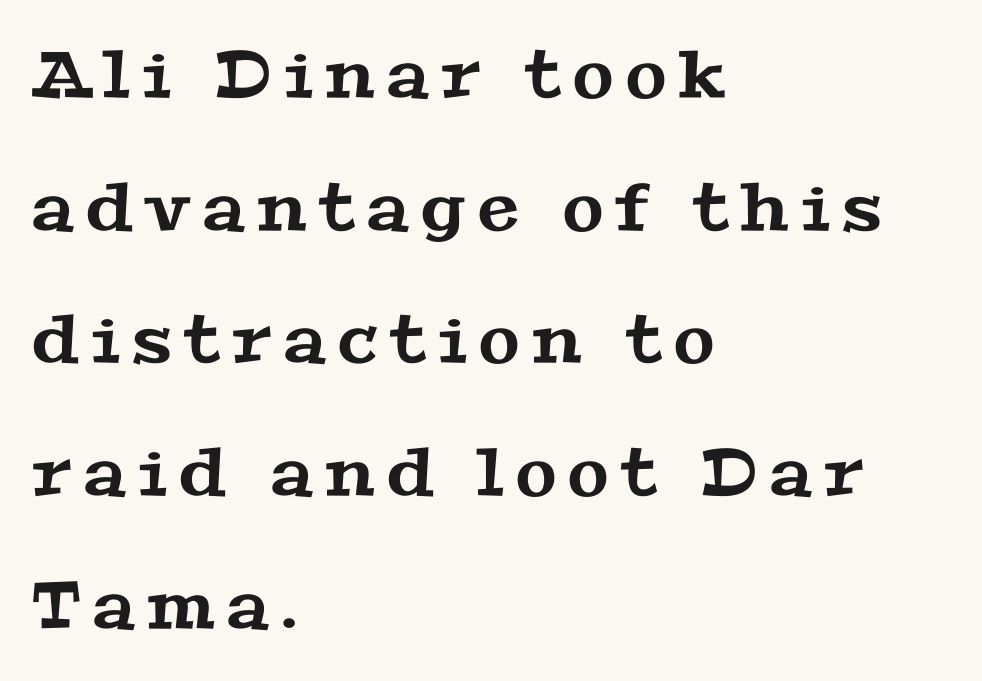
{"serif": "yes", "width": "wide", "stroke_contrast": "medium", "x_height": "medium", "monospaced": "no", "underline": "no", "align": "left", "line_spacing": "loose", "line_spacing_ratio": 2.01, "glyph_px": 66}
